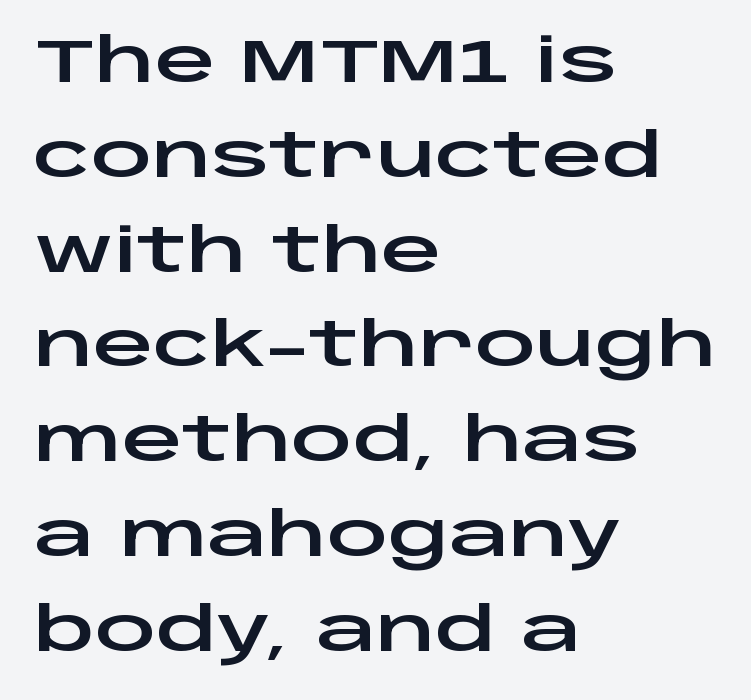
Does extra space separate the letters? No, they use regular spacing. This sample is left-justified, so line endings fall wherever the words run out. Is this a fixed-width face? No — the glyphs have proportional, varying widths. These lines sit exactly where default settings would place them.
